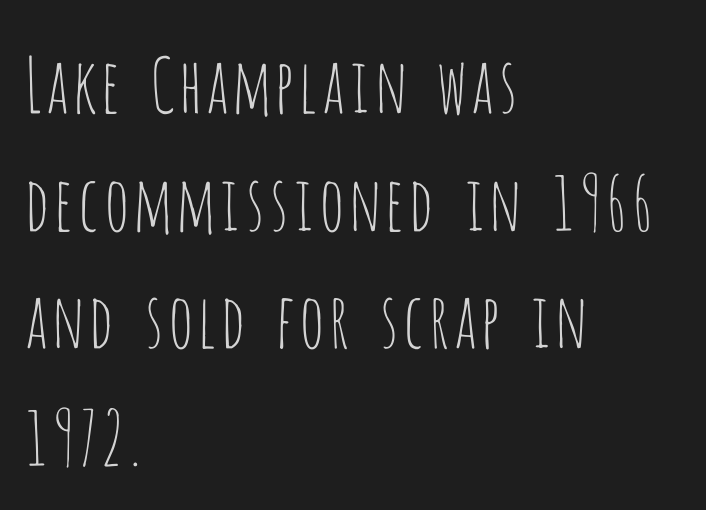
{"serif": "no", "italic": "no", "bold": "no", "weight": "thin", "width": "condensed", "stroke_contrast": "low", "x_height": "large", "monospaced": "no", "underline": "no", "align": "left", "line_spacing": "normal", "line_spacing_ratio": 1.57, "letter_spacing": "normal", "letter_spacing_em": 0.0, "glyph_px": 75}
